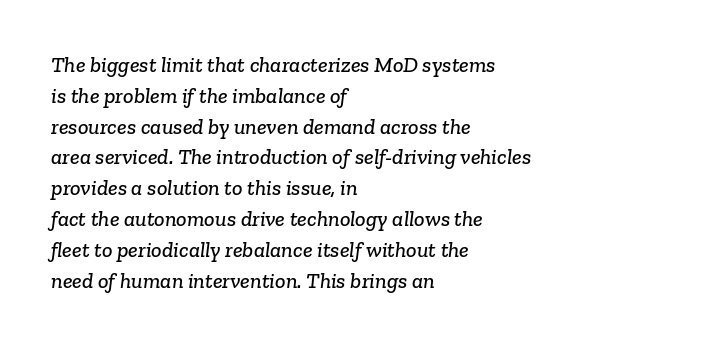
Letters rest on an invisible, unmarked baseline. How would I describe the line gaps? Plain and ordinary. Each word holds together tightly as a unit, with standard inter-letter gaps. These lines stack with their left ends in a neat column.
